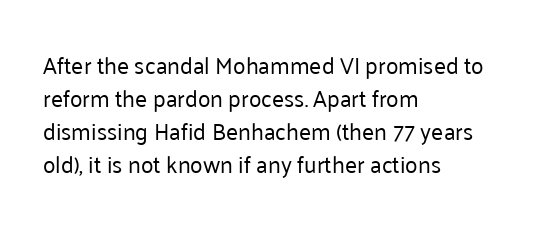
The image shows 23 px text type, upright; set left-aligned, normal line spacing (1.44x), normal letter spacing, not underlined.
